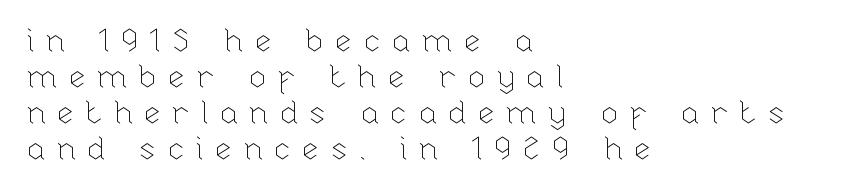
{"italic": "no", "bold": "no", "weight": "thin", "width": "normal", "stroke_contrast": "low", "x_height": "medium", "monospaced": "no", "underline": "no", "align": "left", "line_spacing": "tight", "line_spacing_ratio": 1.09, "letter_spacing": "wide", "letter_spacing_em": 0.3, "glyph_px": 33}
